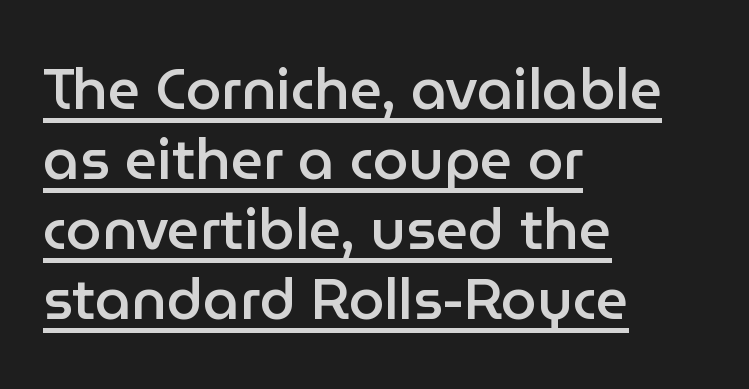
Weight: semibold (demi). The rendered words wear a rule along their underside. You could call the tracking neutral — neither tight nor loose. Vertical strokes here are truly vertical. Leftover space on each line is placed entirely after the last word. Do the characters align in a grid? No, the font is proportional.
